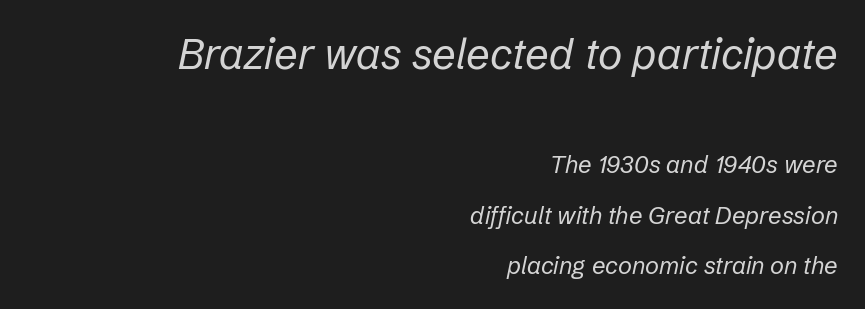
The image shows 42 px regular-weight type, italic (leaning right); set right-aligned, loose line spacing (2.11x), normal letter spacing, not underlined; the first (top) block is 1.75x larger; low stroke contrast and a medium x-height.
